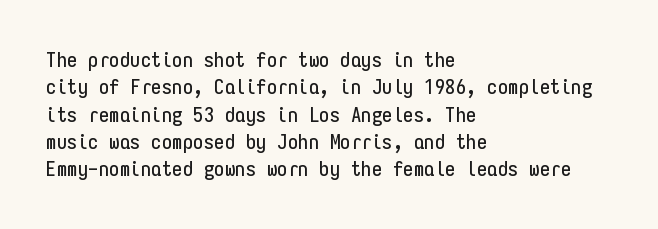
You could call the tracking neutral — neither tight nor loose. Honestly, there is no underline to notice here at all. This is roman type, the default non-slanted kind. Compared with a centered layout, this one pins lines to the left instead. Interline gaps are of average width in this sample.
